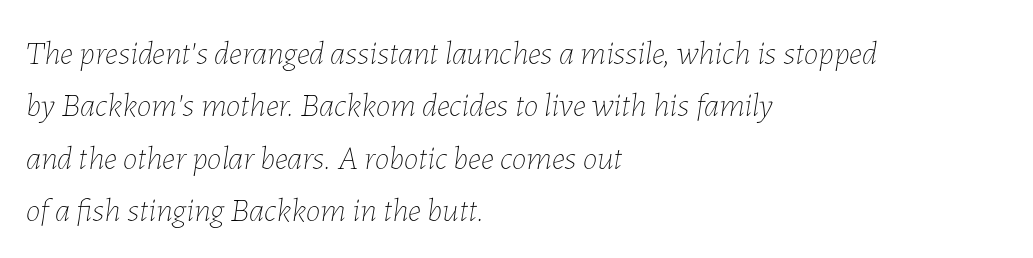
The image shows 33 px thin type, italic (leaning right); set left-aligned, normal line spacing (1.59x), normal letter spacing, not underlined; low stroke contrast and a medium x-height.
